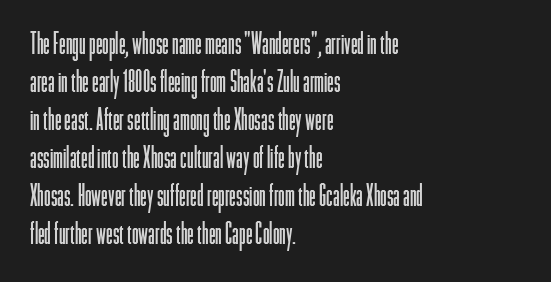
The image shows 30 px light, condensed sans-serif type, upright; set left-aligned, normal line spacing (1.27x), normal letter spacing, not underlined; low stroke contrast and a medium x-height.
